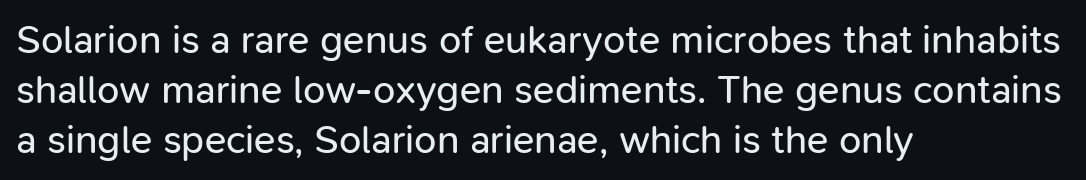
A classic flush-left, rag-right setting is used for this passage. The type is set solid horizontally, with unmodified tracking. If you drew a line through each stem, it would be perfectly vertical. This sample has the flowing, uneven cadence of proportional lettering.
